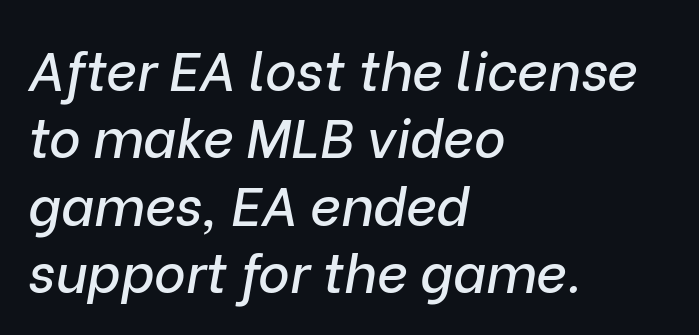
The image shows 54 px text type, italic (leaning right); set left-aligned, normal line spacing (1.25x), normal letter spacing, not underlined; low stroke contrast and a medium x-height.
